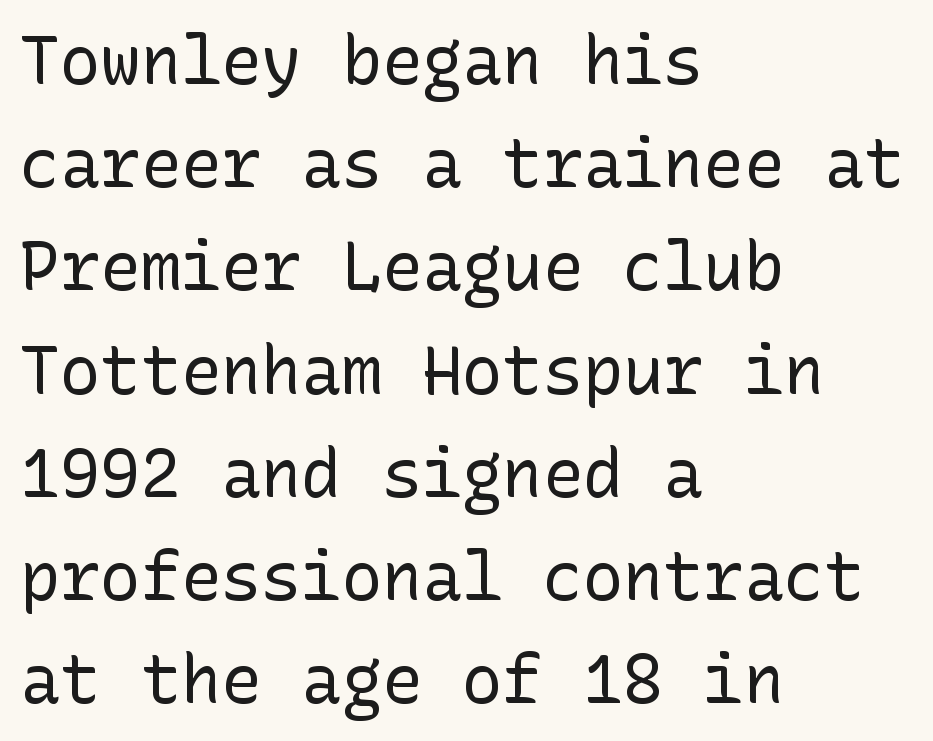
Q: Is the text bold? A: No.
Q: Is the text italic (slanted)? A: No, it is upright.
Q: Is the typeface a serif or a sans-serif typeface? A: Sans-serif.
Q: Is the text underlined? A: No.
Q: How is the paragraph aligned? A: Left-aligned.
Q: Is the spacing between letters normal or unusually wide? A: Normal.
Q: Is the spacing between lines tight, normal or loose? A: Normal.
Q: Width (condensed, normal, or wide)? A: Normal.
Q: Stroke contrast? A: Low.
Q: x-height? A: Medium.
